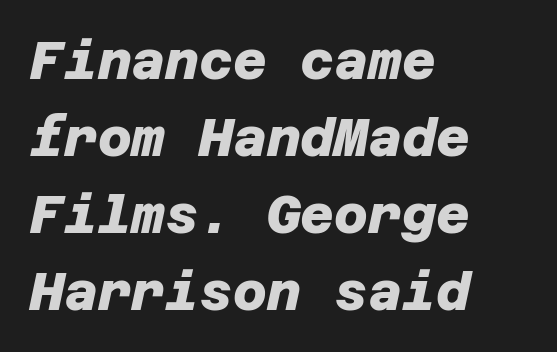
{"serif": "no", "bold": "yes", "weight": "heavy", "width": "normal", "stroke_contrast": "low", "x_height": "large", "underline": "no", "align": "left", "line_spacing": "normal", "line_spacing_ratio": 1.48, "letter_spacing": "normal", "letter_spacing_em": 0.0, "glyph_px": 52}
